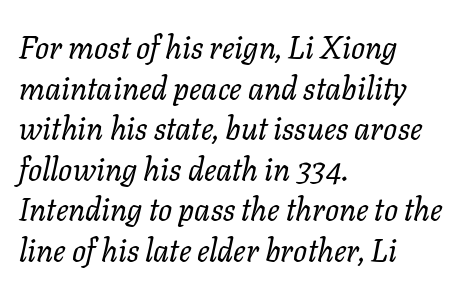
{"italic": "yes", "lean": "right", "slant_degrees": 11, "bold": "no", "weight": "regular", "width": "normal", "stroke_contrast": "low", "x_height": "medium", "monospaced": "no", "underline": "no", "align": "left", "line_spacing": "normal", "line_spacing_ratio": 1.31, "letter_spacing": "normal", "letter_spacing_em": 0.0, "glyph_px": 31}
